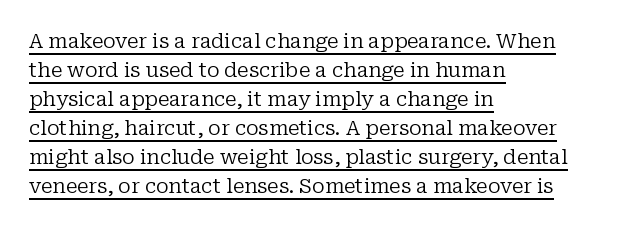
Q: Is the text bold? A: No.
Q: Is the text italic (slanted)? A: No, it is upright.
Q: Is the text underlined? A: Yes.
Q: How is the paragraph aligned? A: Left-aligned.
Q: Is the spacing between letters normal or unusually wide? A: Normal.
Q: Is the spacing between lines tight, normal or loose? A: Normal.
